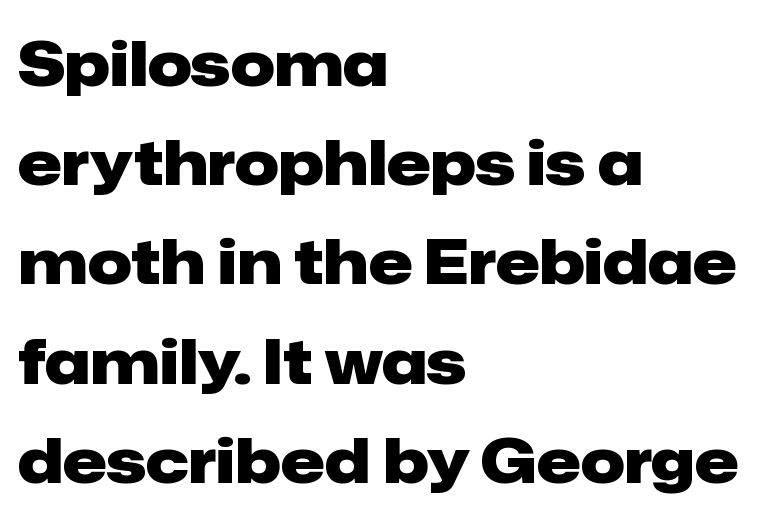
Q: Is the text bold? A: Yes.
Q: Is the text italic (slanted)? A: No, it is upright.
Q: Is the typeface a serif or a sans-serif typeface? A: Sans-serif.
Q: Is the text underlined? A: No.
Q: How is the paragraph aligned? A: Left-aligned.
Q: Is the spacing between letters normal or unusually wide? A: Normal.
Q: Is the spacing between lines tight, normal or loose? A: Normal.
Q: Width (condensed, normal, or wide)? A: Normal.
Q: Stroke contrast? A: Low.
Q: x-height? A: Medium.
Q: Monospaced? A: No.
